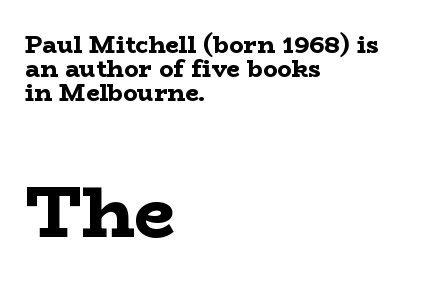
The image shows 72 px bold, wide serif type, upright; set left-aligned, tight line spacing (1.01x), normal letter spacing, not underlined; the second (bottom) block is 3.0x larger; low stroke contrast and a medium x-height.
